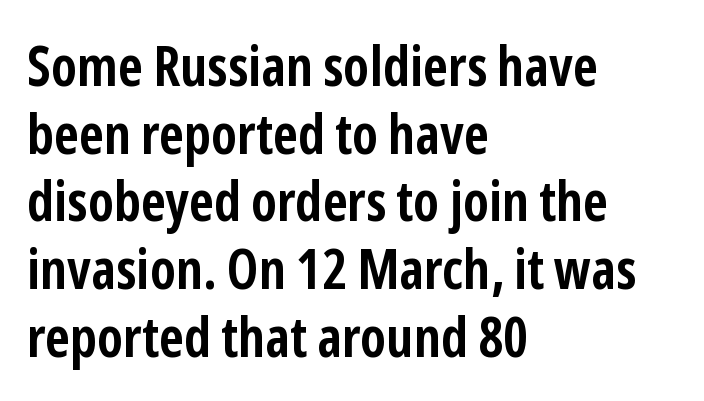
Q: Is the text bold? A: Yes.
Q: Is the text italic (slanted)? A: No, it is upright.
Q: Is the typeface a serif or a sans-serif typeface? A: Sans-serif.
Q: Is the text underlined? A: No.
Q: How is the paragraph aligned? A: Left-aligned.
Q: Is the spacing between letters normal or unusually wide? A: Normal.
Q: Width (condensed, normal, or wide)? A: Condensed.
Q: Stroke contrast? A: Low.
Q: x-height? A: Medium.
Q: Monospaced? A: No.
